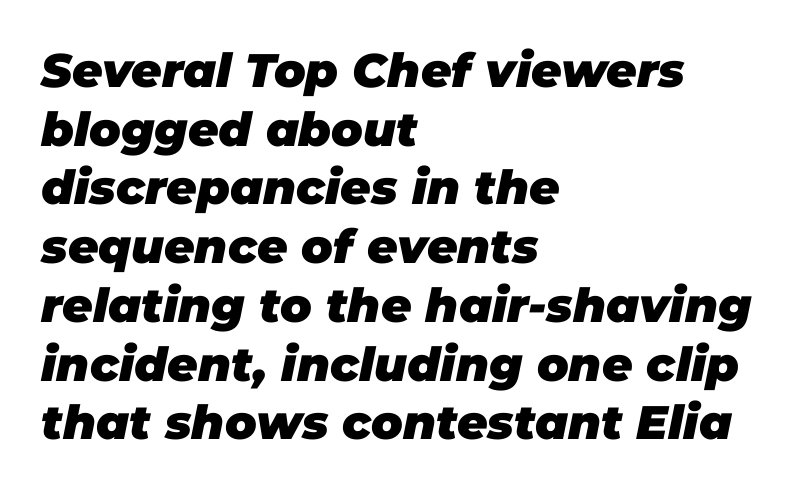
{"italic": "yes", "lean": "right", "slant_degrees": 11, "bold": "yes", "weight": "heavy", "width": "normal", "stroke_contrast": "low", "x_height": "large", "monospaced": "no", "underline": "no", "align": "left", "line_spacing": "normal", "line_spacing_ratio": 1.25, "letter_spacing": "normal", "letter_spacing_em": 0.0, "glyph_px": 47}
